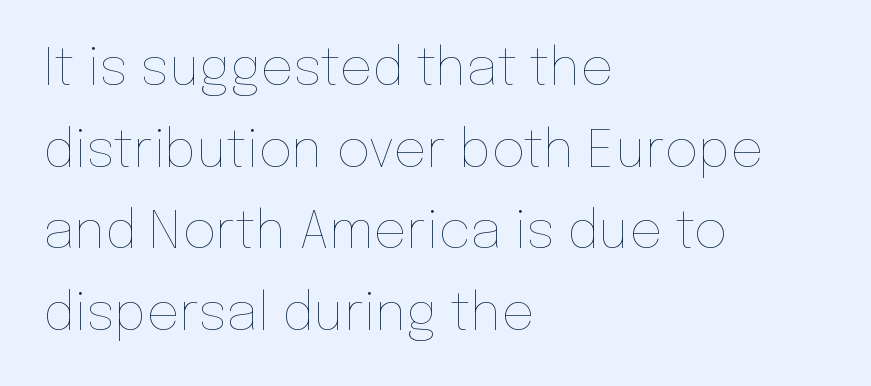
{"italic": "no", "bold": "no", "weight": "thin", "width": "normal", "stroke_contrast": "low", "x_height": "medium", "monospaced": "no", "underline": "no", "align": "left", "line_spacing": "normal", "line_spacing_ratio": 1.57, "letter_spacing": "normal", "letter_spacing_em": 0.0, "glyph_px": 52}
